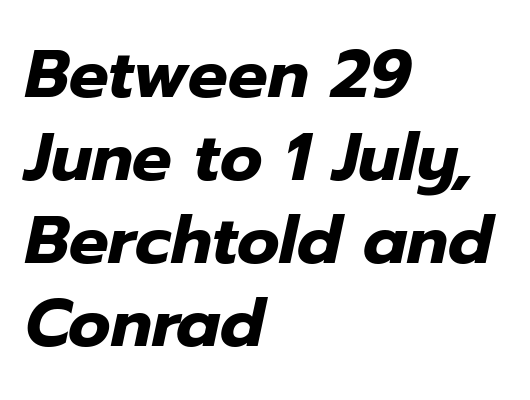
The image shows 66 px heavy type, italic (leaning right); set left-aligned, normal line spacing (1.26x), normal letter spacing, not underlined; low stroke contrast and a medium x-height.
